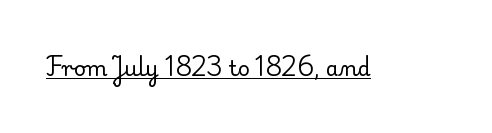
The image shows 21 px text type, upright; set normal letter spacing, underlined.
